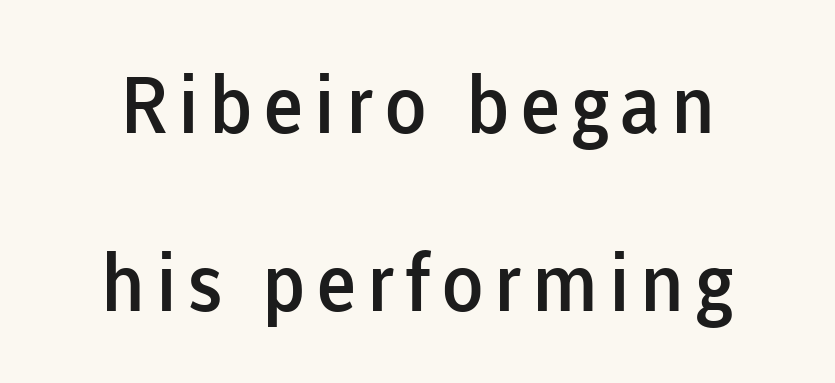
The image shows 79 px semibold sans-serif type, upright; set loose line spacing (2.25x), not underlined; low stroke contrast and a medium x-height.
